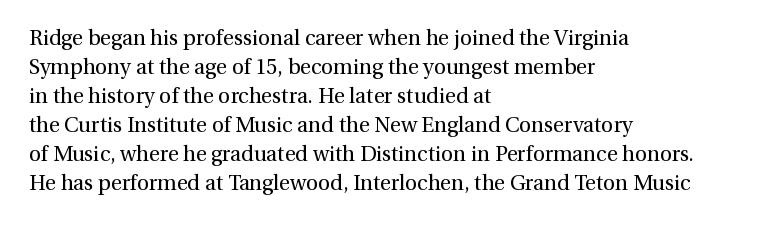
{"italic": "no", "bold": "no", "underline": "no", "align": "left", "line_spacing": "normal", "line_spacing_ratio": 1.38, "letter_spacing": "normal", "letter_spacing_em": 0.0, "glyph_px": 21}
